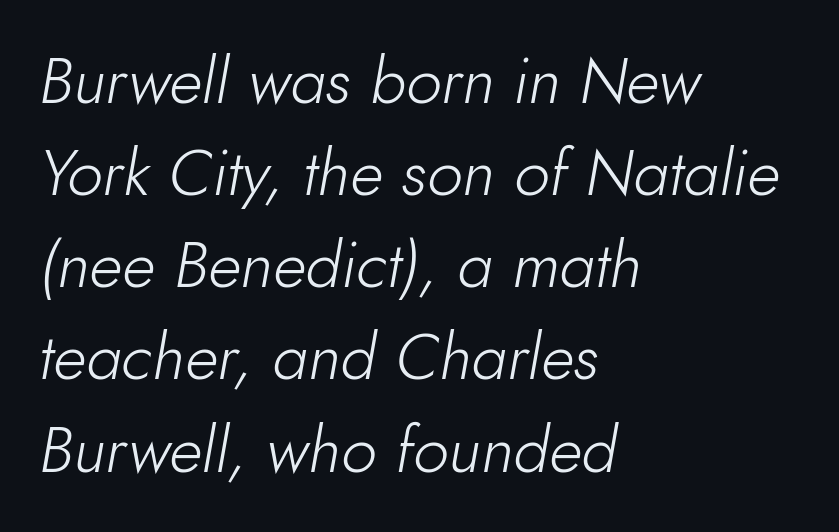
The image shows 64 px light type, italic (leaning right); set left-aligned, normal line spacing (1.44x), normal letter spacing, not underlined; low stroke contrast and a small x-height.
